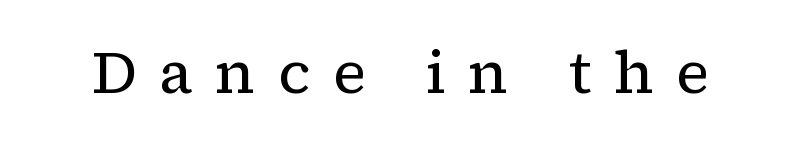
{"serif": "yes", "italic": "no", "bold": "no", "weight": "regular", "width": "normal", "stroke_contrast": "low", "x_height": "medium", "monospaced": "no", "underline": "no", "letter_spacing": "wide", "letter_spacing_em": 0.38, "glyph_px": 59}
